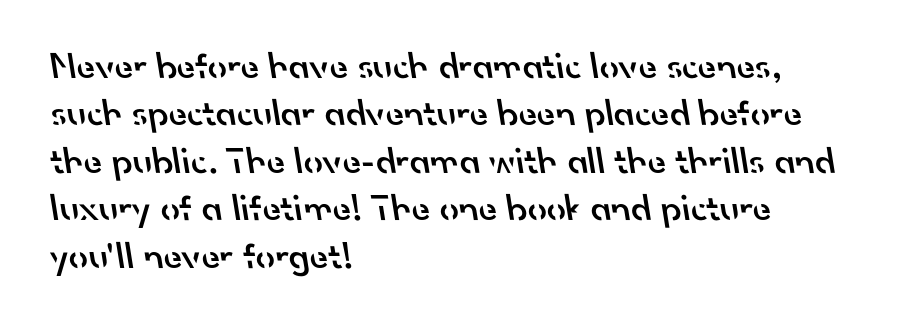
Q: Is the text bold? A: Semi-bold.
Q: Is the typeface a serif or a sans-serif typeface? A: Sans-serif.
Q: Is the text underlined? A: No.
Q: How is the paragraph aligned? A: Left-aligned.
Q: Is the spacing between letters normal or unusually wide? A: Normal.
Q: Is the spacing between lines tight, normal or loose? A: Normal.
Q: Width (condensed, normal, or wide)? A: Normal.
Q: Stroke contrast? A: Low.
Q: x-height? A: Small.
Q: Monospaced? A: No.
